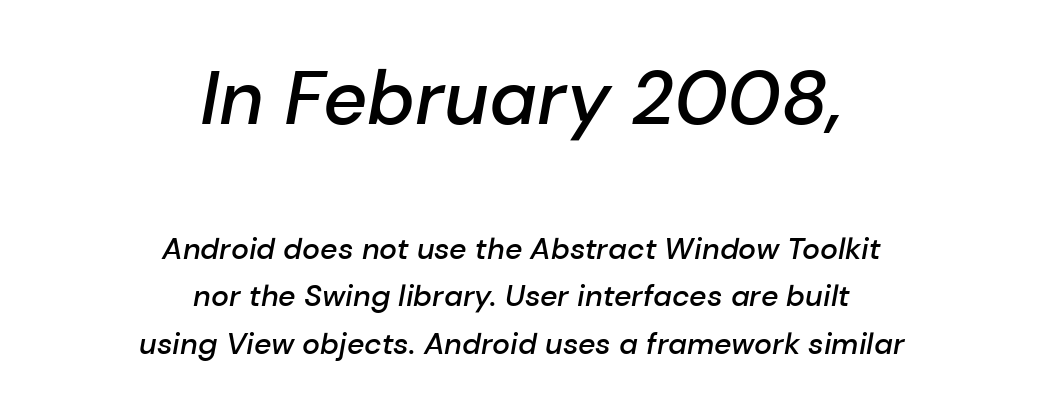
Q: Is the text bold? A: Semi-bold.
Q: Is the text italic (slanted)? A: Yes, it leans right by about 10 degrees.
Q: Is the text underlined? A: No.
Q: How is the paragraph aligned? A: Centered.
Q: Is the spacing between letters normal or unusually wide? A: Normal.
Q: Is the spacing between lines tight, normal or loose? A: Normal.
Q: Which block of text is set in a larger size, the first (top) or the second (bottom)? A: The first (top) one.
Q: Width (condensed, normal, or wide)? A: Normal.
Q: Stroke contrast? A: Low.
Q: x-height? A: Medium.
Q: Monospaced? A: No.
